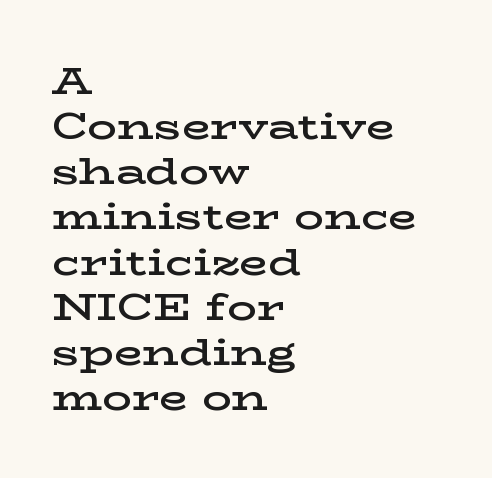
The image shows 37 px semibold, wide serif type, upright; set left-aligned, line spacing 1.22x, normal letter spacing, not underlined; low stroke contrast and a medium x-height.
